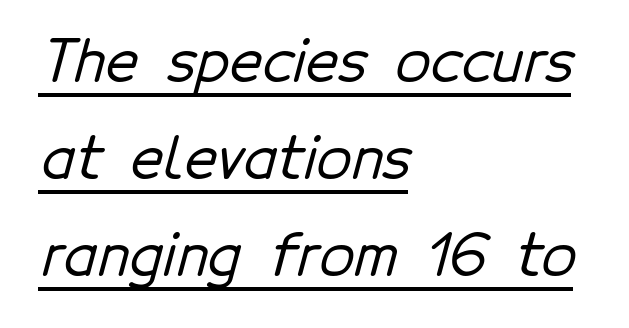
Q: Is the typeface a serif or a sans-serif typeface? A: Sans-serif.
Q: Is the text underlined? A: Yes.
Q: How is the paragraph aligned? A: Left-aligned.
Q: Is the spacing between letters normal or unusually wide? A: Normal.
Q: Is the spacing between lines tight, normal or loose? A: Normal.
Q: Width (condensed, normal, or wide)? A: Normal.
Q: Stroke contrast? A: Low.
Q: x-height? A: Medium.
Q: Monospaced? A: No.
